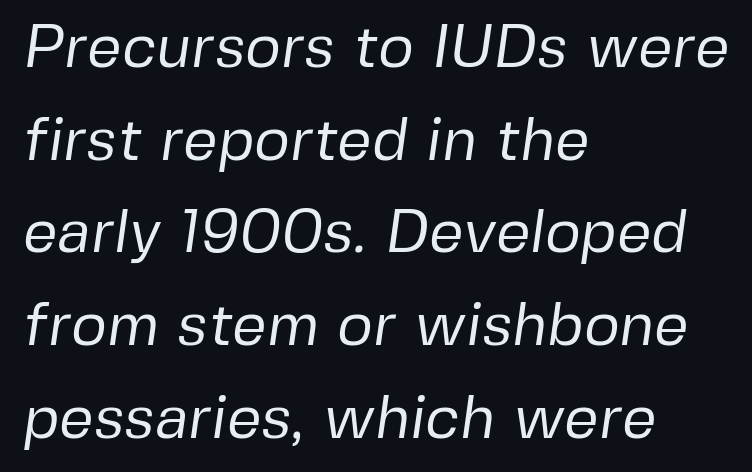
The image shows 61 px regular-weight sans-serif type; set left-aligned, normal line spacing (1.52x), normal letter spacing, not underlined; low stroke contrast and a medium x-height.
